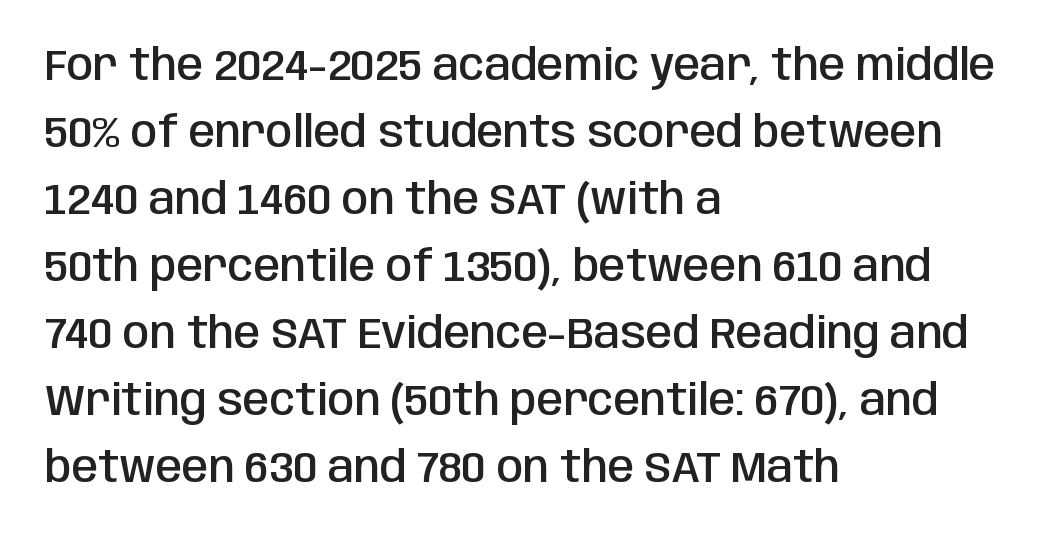
The image shows 43 px semibold, condensed sans-serif type, upright; set left-aligned, normal line spacing (1.56x), normal letter spacing, not underlined; low stroke contrast and a large x-height.
